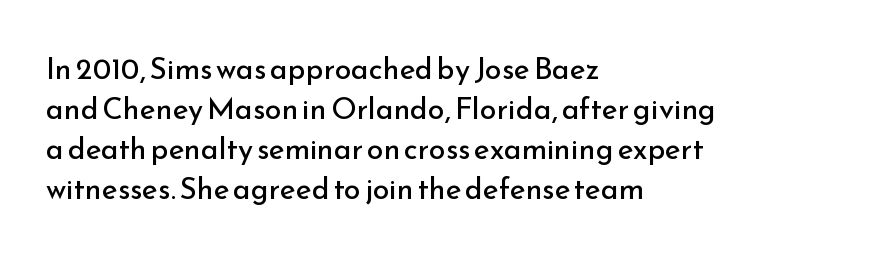
{"serif": "no", "italic": "no", "bold": "no", "weight": "regular", "width": "normal", "stroke_contrast": "low", "x_height": "small", "monospaced": "no", "underline": "no", "align": "left", "line_spacing": "normal", "line_spacing_ratio": 1.33, "letter_spacing": "normal", "letter_spacing_em": 0.0, "glyph_px": 30}
